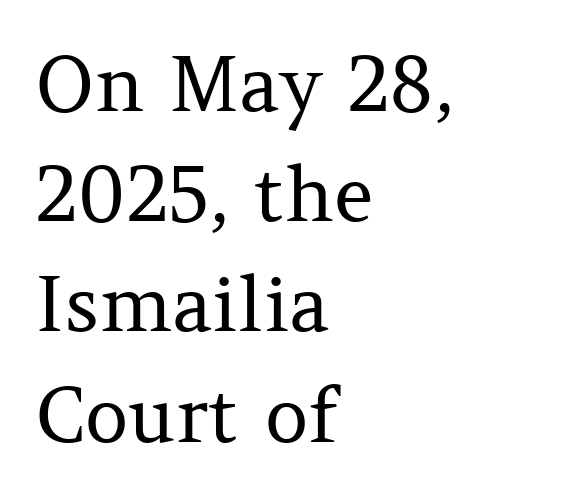
Q: Is the text bold? A: No.
Q: Is the text italic (slanted)? A: No, it is upright.
Q: Is the typeface a serif or a sans-serif typeface? A: Serif.
Q: Is the text underlined? A: No.
Q: How is the paragraph aligned? A: Left-aligned.
Q: Is the spacing between letters normal or unusually wide? A: Normal.
Q: Is the spacing between lines tight, normal or loose? A: Normal.
Q: Width (condensed, normal, or wide)? A: Normal.
Q: Stroke contrast? A: Medium.
Q: x-height? A: Medium.
Q: Monospaced? A: No.
